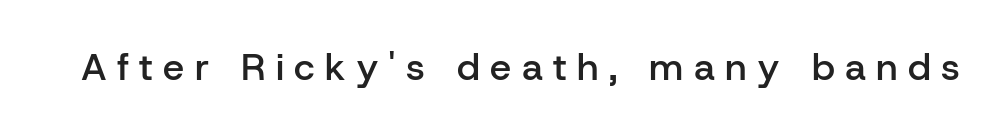
The image shows 38 px semibold sans-serif type, upright; set unusually wide letter spacing (+0.27 em), not underlined; low stroke contrast and a medium x-height.
